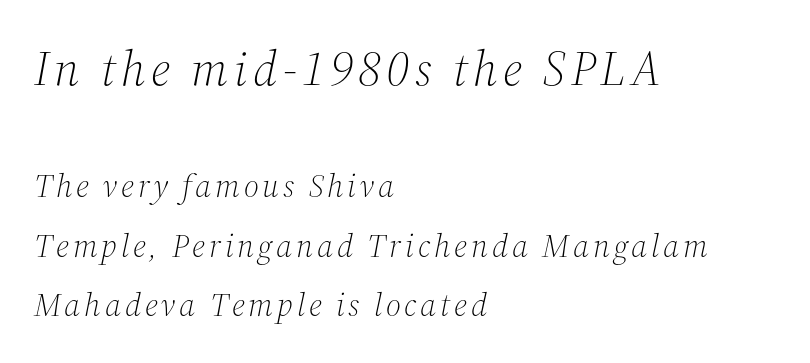
Type without underlining. Compared with a typical body face, this is equally light or lighter still. A student would call this left alignment; a typographer would say flush left, rag right. This sample has the flowing, uneven cadence of proportional lettering.
